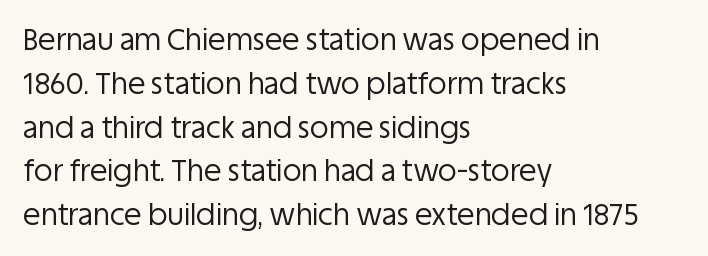
Q: Is the text bold? A: No.
Q: Is the text italic (slanted)? A: No, it is upright.
Q: Is the typeface a serif or a sans-serif typeface? A: Sans-serif.
Q: Is the text underlined? A: No.
Q: How is the paragraph aligned? A: Left-aligned.
Q: Is the spacing between letters normal or unusually wide? A: Normal.
Q: Is the spacing between lines tight, normal or loose? A: Normal.
Q: Width (condensed, normal, or wide)? A: Normal.
Q: Stroke contrast? A: Low.
Q: x-height? A: Large.
Q: Monospaced? A: No.
